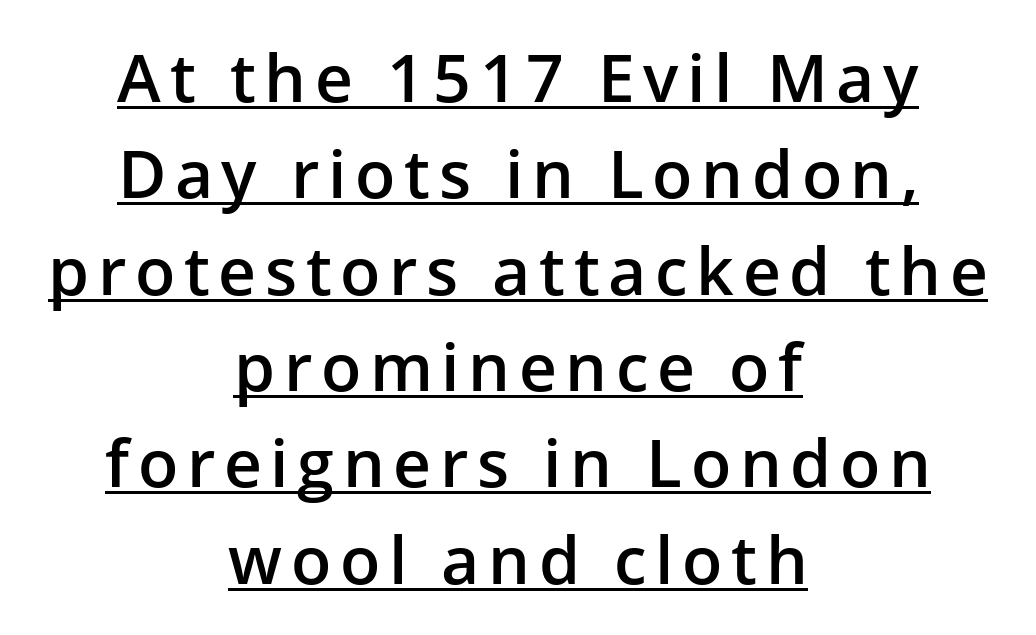
Somebody hit Ctrl+U on this one — the words are underlined. This sample uses an upright cut, with every glyph sitting square on the baseline. Are there feet on the stems? There aren't — it's a sans. Proportional: the letters do not fall into vertical columns. One glance says typical: line gaps are just what's usual.
